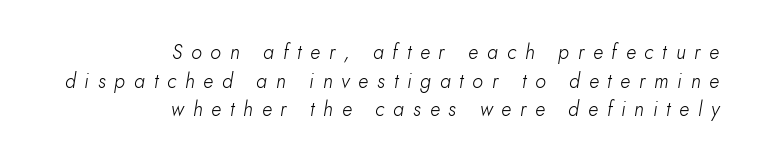
{"italic": "yes", "lean": "right", "slant_degrees": 10, "bold": "no", "underline": "no", "align": "right", "line_spacing": "normal", "line_spacing_ratio": 1.43, "letter_spacing": "wide", "letter_spacing_em": 0.44, "glyph_px": 20}
